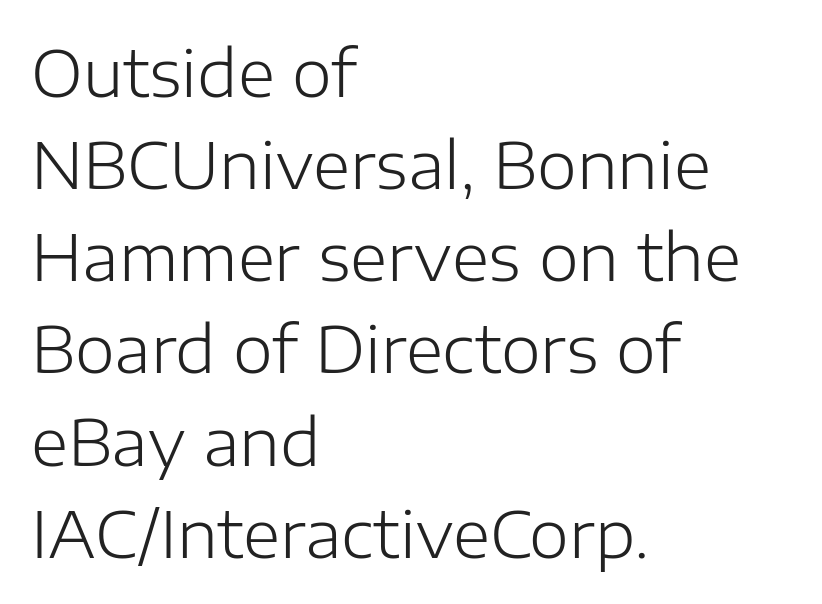
{"serif": "no", "italic": "no", "bold": "no", "weight": "light", "width": "normal", "stroke_contrast": "low", "x_height": "medium", "monospaced": "no", "underline": "no", "align": "left", "line_spacing": "normal", "line_spacing_ratio": 1.44, "letter_spacing": "normal", "letter_spacing_em": 0.0, "glyph_px": 64}
